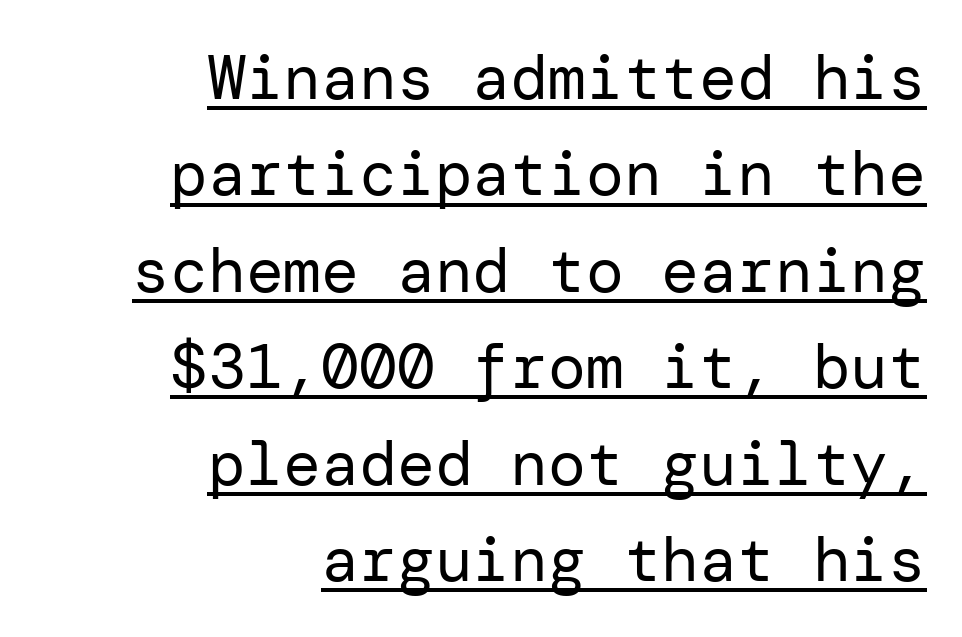
{"serif": "no", "italic": "no", "bold": "no", "weight": "regular", "width": "normal", "stroke_contrast": "low", "x_height": "medium", "underline": "yes", "align": "right", "line_spacing": "normal", "line_spacing_ratio": 1.53, "letter_spacing": "normal", "letter_spacing_em": 0.0, "glyph_px": 63}
